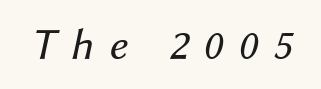
The image shows 45 px regular-weight type, italic (leaning right); set unusually wide letter spacing (+0.33 em), not underlined; medium stroke contrast and a medium x-height.
